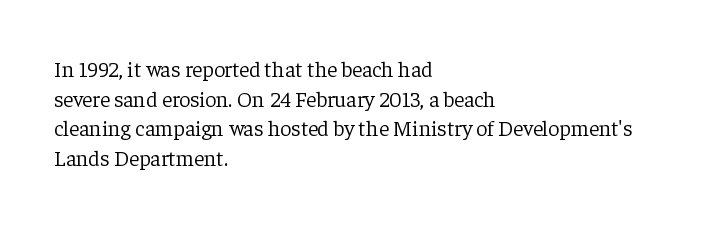
Unmarked baselines from the first word to the last. The designer left line spacing at the default. The rendering anchors every line to the left-hand side. The gaps between neighbouring characters are ordinary and unremarkable. The type sits square on the baseline with zero lean.
